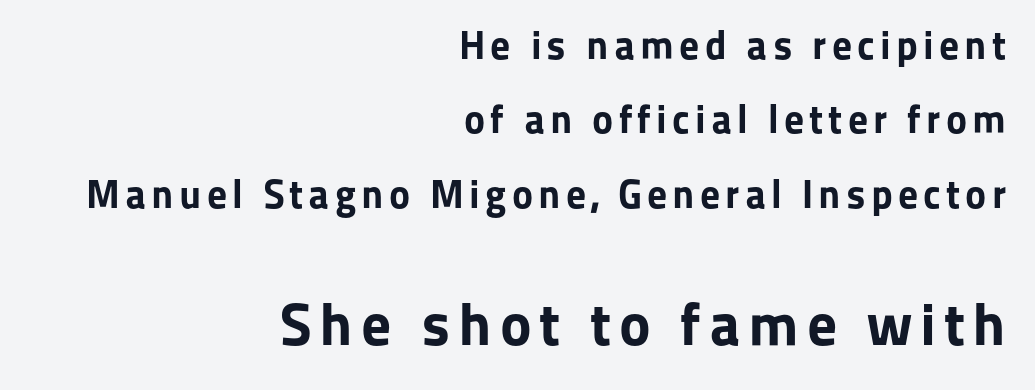
{"serif": "no", "italic": "no", "bold": "yes", "weight": "bold", "width": "normal", "stroke_contrast": "low", "x_height": "medium", "monospaced": "no", "underline": "no", "align": "right", "line_spacing_ratio": 1.86, "larger_block": "second", "size_ratio": 1.5, "glyph_px": 60}
